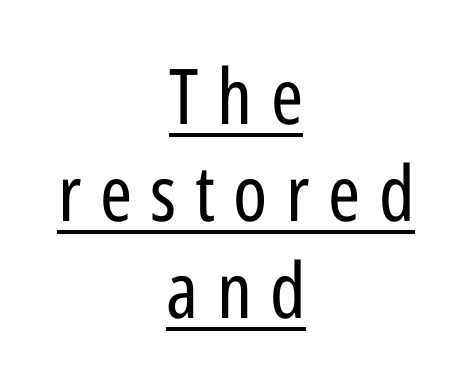
{"serif": "no", "italic": "no", "bold": "no", "weight": "regular", "width": "condensed", "stroke_contrast": "low", "x_height": "medium", "monospaced": "no", "underline": "yes", "align": "center", "line_spacing": "normal", "line_spacing_ratio": 1.26, "letter_spacing": "wide", "letter_spacing_em": 0.24, "glyph_px": 77}
